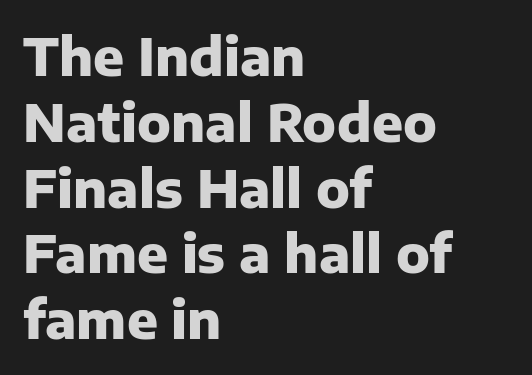
{"serif": "no", "italic": "no", "bold": "yes", "weight": "heavy", "width": "normal", "stroke_contrast": "low", "x_height": "medium", "monospaced": "no", "underline": "no", "align": "left", "line_spacing": "normal", "line_spacing_ratio": 1.29, "letter_spacing": "normal", "letter_spacing_em": 0.0, "glyph_px": 51}
